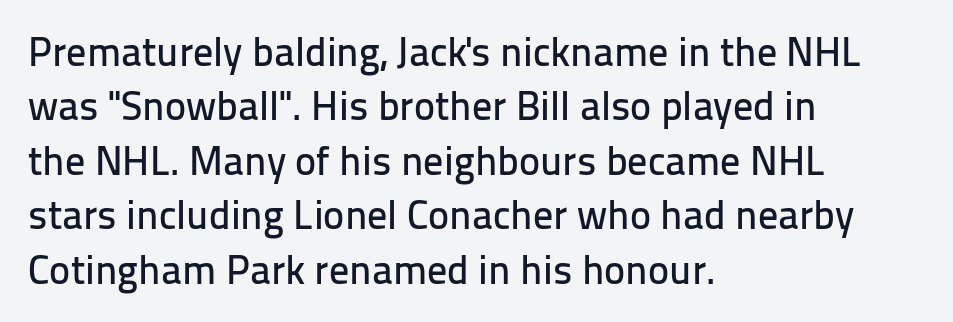
The letters carry no serifs — their stems end cleanly without finishing strokes. Decoration check: the copy has no underline. The designer left line spacing at the default. You could call the tracking neutral — neither tight nor loose.
